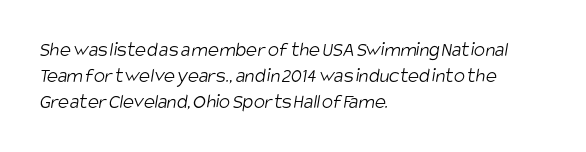
{"bold": "no", "underline": "no", "align": "left", "line_spacing_ratio": 1.23, "letter_spacing": "normal", "letter_spacing_em": 0.0, "glyph_px": 21}
